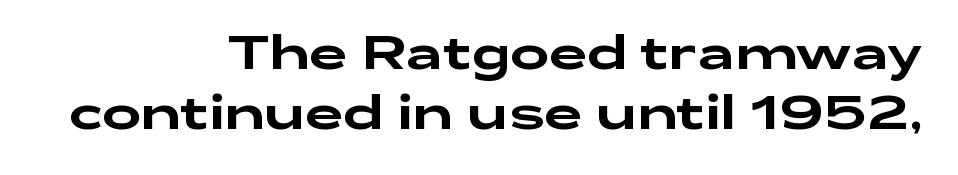
Nope, not italic — everything's standing straight. A clean baseline with only descenders dipping below it. Reading down the block, your eye finds every line finishing at a fixed right position. The line texture is even and compact thanks to regular tracking. The space between consecutive lines is moderate.
